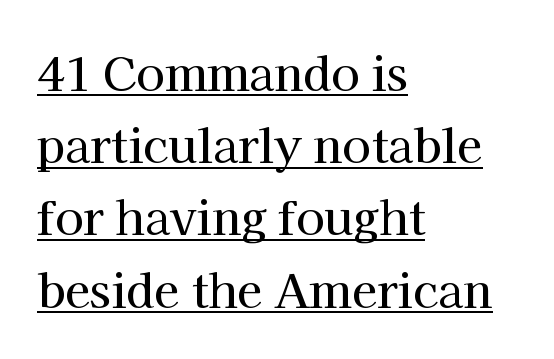
The passage shown has conventional tracking throughout. Ordinary non-slanted type is in use. This sample uses a serif face. This sample keeps an unexceptional amount of space between lines. Horizontally, the lines are justified to the leading edge only. Think of a printed novel: that variable character pitch is what you see here.
